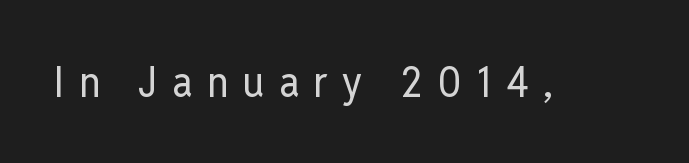
Q: Is the text bold? A: No.
Q: Is the text italic (slanted)? A: No, it is upright.
Q: Is the typeface a serif or a sans-serif typeface? A: Sans-serif.
Q: Is the text underlined? A: No.
Q: Is the spacing between letters normal or unusually wide? A: Unusually wide.
Q: Width (condensed, normal, or wide)? A: Condensed.
Q: Stroke contrast? A: Low.
Q: x-height? A: Medium.
Q: Monospaced? A: No.
